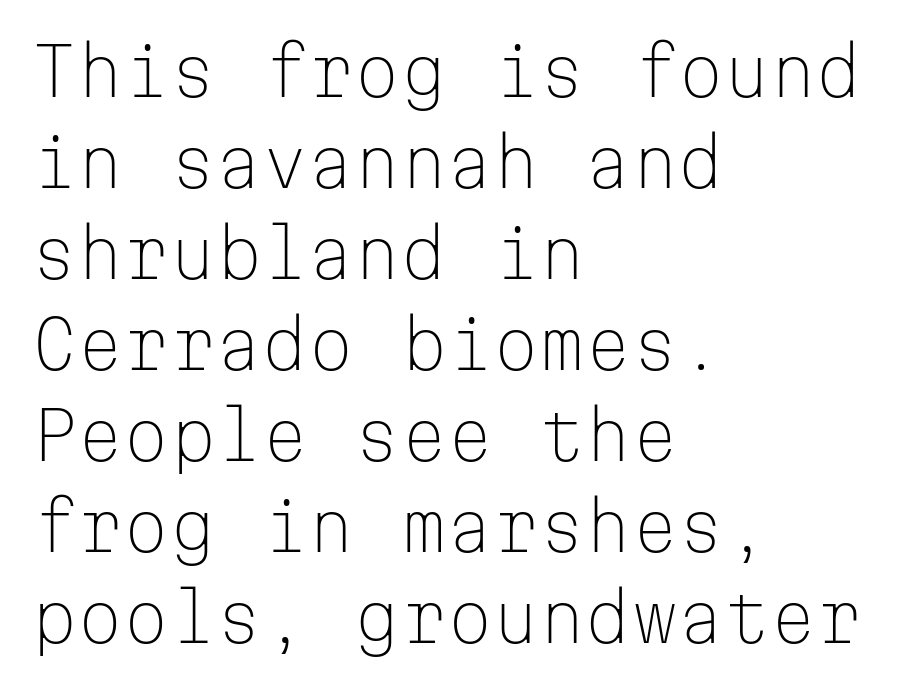
Q: Is the text bold? A: No.
Q: Is the text italic (slanted)? A: No, it is upright.
Q: Is the typeface a serif or a sans-serif typeface? A: Sans-serif.
Q: Is the text underlined? A: No.
Q: How is the paragraph aligned? A: Left-aligned.
Q: Is the spacing between letters normal or unusually wide? A: Normal.
Q: Is the spacing between lines tight, normal or loose? A: Normal.
Q: Width (condensed, normal, or wide)? A: Normal.
Q: Stroke contrast? A: Low.
Q: x-height? A: Medium.
Q: Monospaced? A: Yes.
